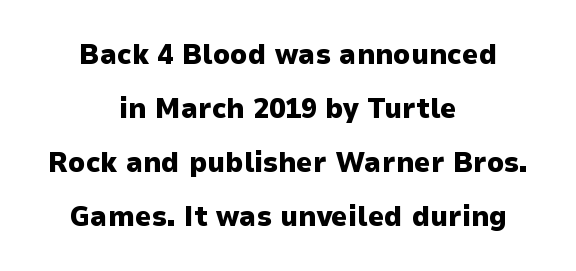
{"serif": "no", "italic": "no", "bold": "yes", "weight": "heavy", "width": "normal", "stroke_contrast": "low", "x_height": "medium", "monospaced": "no", "underline": "no", "align": "center", "line_spacing_ratio": 1.86, "letter_spacing": "normal", "letter_spacing_em": 0.0, "glyph_px": 29}
